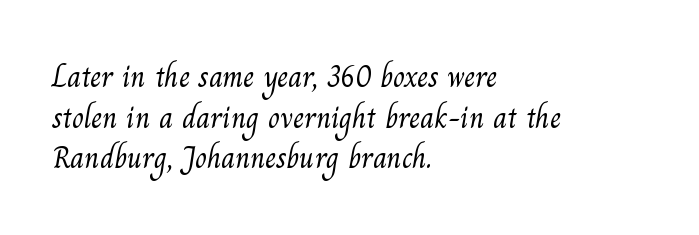
Q: Is the text bold? A: No.
Q: Is the typeface a serif or a sans-serif typeface? A: Serif.
Q: Is the text underlined? A: No.
Q: How is the paragraph aligned? A: Left-aligned.
Q: Is the spacing between letters normal or unusually wide? A: Normal.
Q: Is the spacing between lines tight, normal or loose? A: Normal.
Q: Width (condensed, normal, or wide)? A: Normal.
Q: Stroke contrast? A: Medium.
Q: x-height? A: Small.
Q: Monospaced? A: No.
